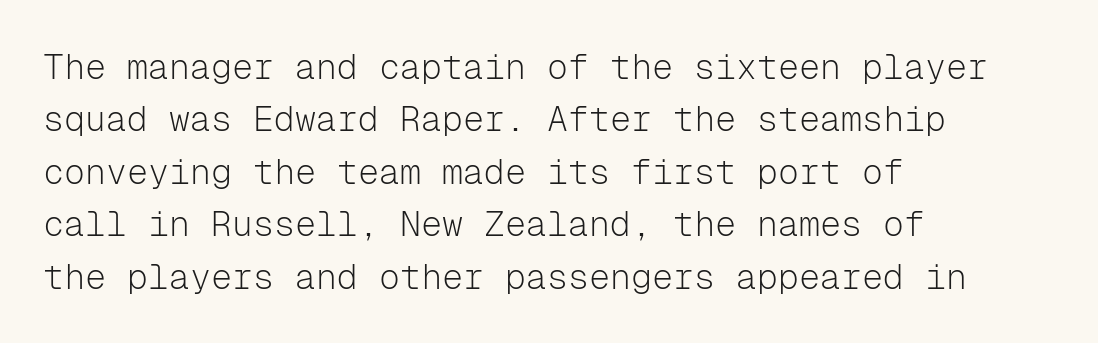
The image shows 35 px light sans-serif type, upright, monospaced; set left-aligned, normal line spacing (1.5x), normal letter spacing, not underlined; low stroke contrast and a medium x-height.
